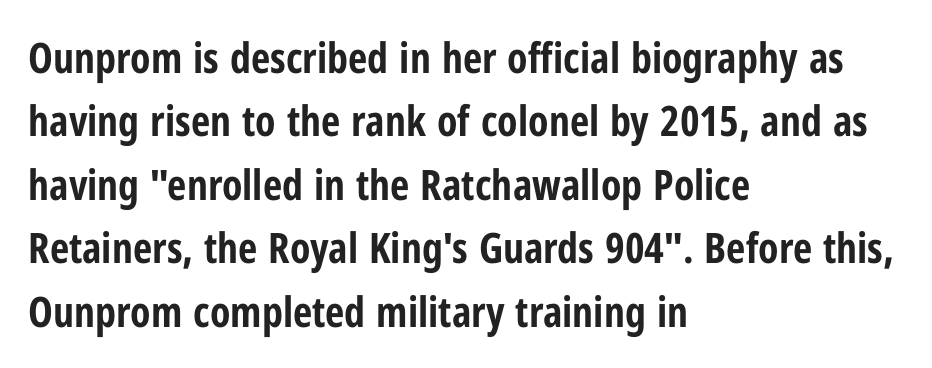
{"serif": "no", "italic": "no", "bold": "yes", "weight": "bold", "width": "condensed", "stroke_contrast": "low", "x_height": "medium", "monospaced": "no", "underline": "no", "align": "left", "line_spacing": "normal", "line_spacing_ratio": 1.51, "letter_spacing": "normal", "letter_spacing_em": 0.0, "glyph_px": 42}
